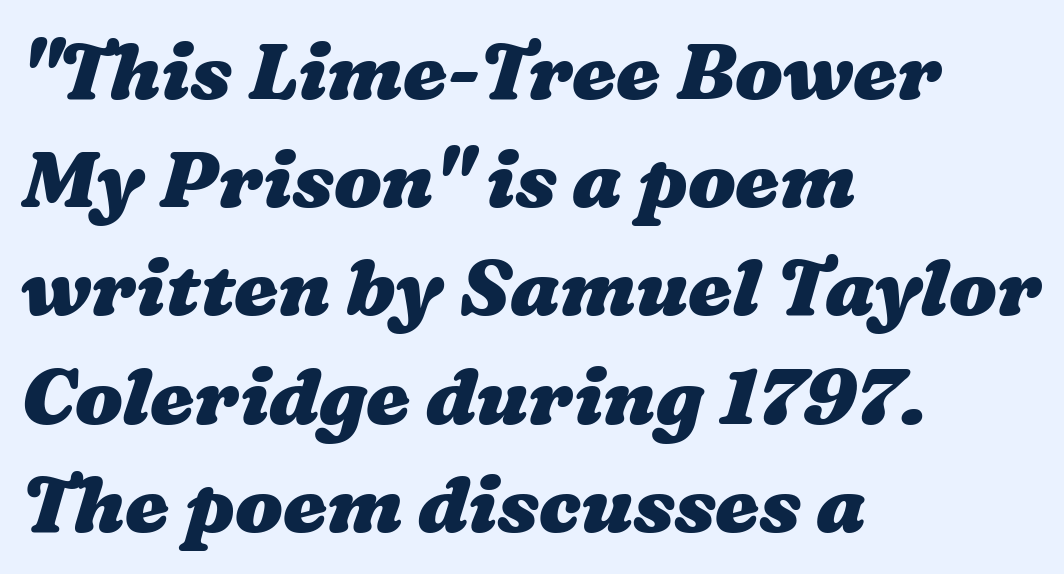
The image shows 79 px heavy, wide type; set left-aligned, normal line spacing (1.37x), normal letter spacing, not underlined; medium stroke contrast and a medium x-height.
